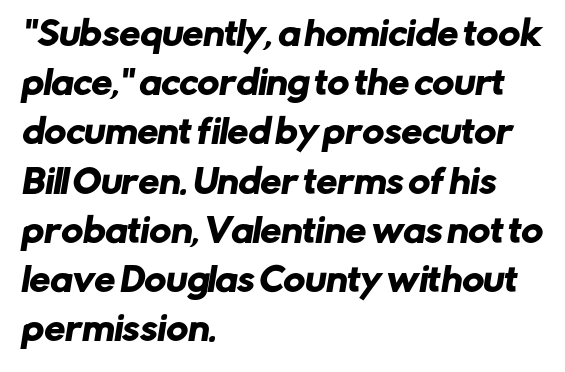
The image shows 33 px sans-serif type; set left-aligned, normal line spacing (1.49x), normal letter spacing, not underlined; low stroke contrast and a medium x-height.
